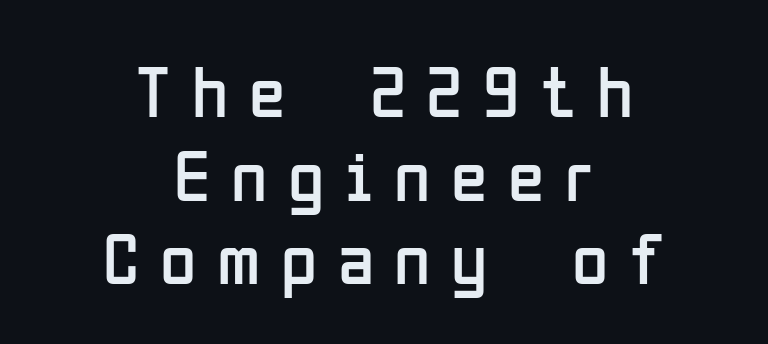
A typesetter would call this proportional, since set widths differ per character. Caption: multi-line text, centered on the measure. The cut favours lightness, reaching ordinary text weight at its darkest. Honestly, there is no underline to notice here at all. The gaps between neighbouring characters are conspicuously large.
